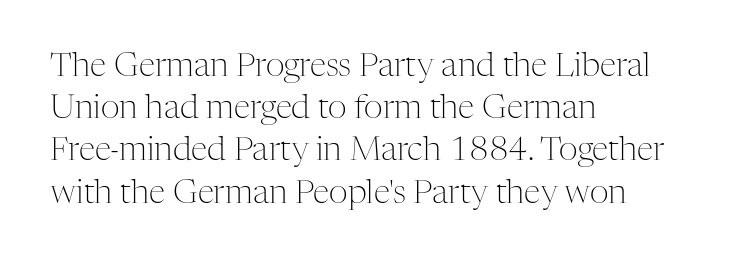
Rows of type keep a routine distance in the vertical direction. The typeface has the unassuming heft of standard copy or less. Lines of text with bare space underneath. Horizontally, the lines are justified to the leading edge only.
